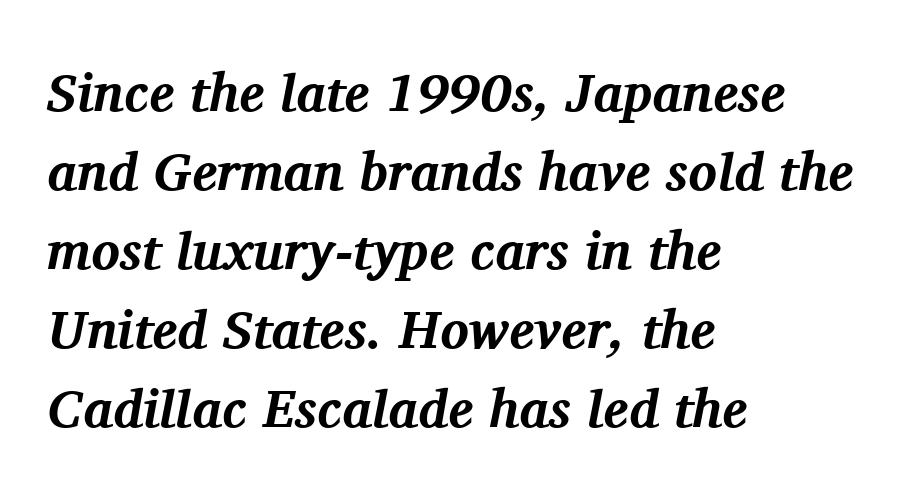
Q: Is the text bold? A: Yes.
Q: Is the text italic (slanted)? A: Yes, it leans right by about 11 degrees.
Q: Is the typeface a serif or a sans-serif typeface? A: Serif.
Q: Is the text underlined? A: No.
Q: How is the paragraph aligned? A: Left-aligned.
Q: Is the spacing between letters normal or unusually wide? A: Normal.
Q: Is the spacing between lines tight, normal or loose? A: Normal.
Q: Width (condensed, normal, or wide)? A: Normal.
Q: Stroke contrast? A: Medium.
Q: x-height? A: Medium.
Q: Monospaced? A: No.
